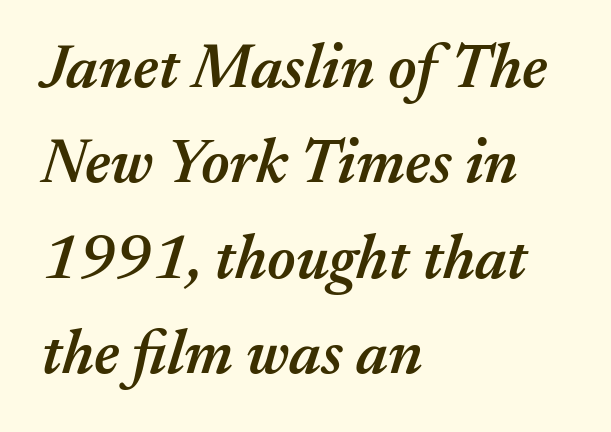
A bare baseline throughout the passage. Compared with typical body copy, the letter spacing here is the same. The face used here is proportionally spaced, like ordinary book or web type. Baseline-to-baseline distance is the conventional proportion of letter height. Caption: multi-line text, flush left, ragged right. Designer's note — italics engaged.
